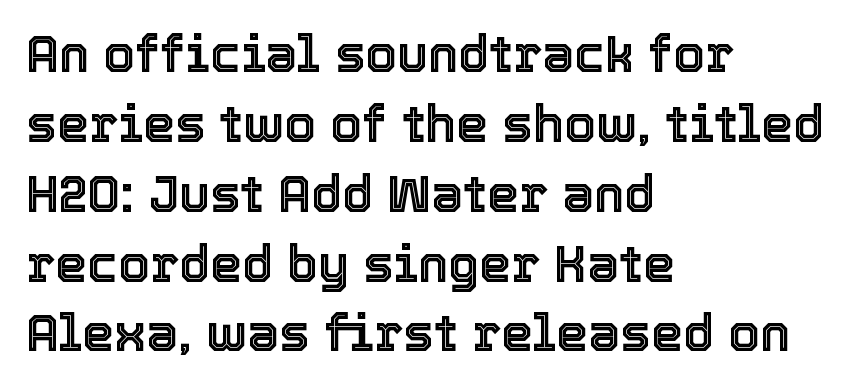
{"italic": "no", "width": "normal", "x_height": "medium", "monospaced": "no", "underline": "no", "align": "left", "line_spacing": "normal", "line_spacing_ratio": 1.37, "letter_spacing": "normal", "letter_spacing_em": 0.0, "glyph_px": 51}
